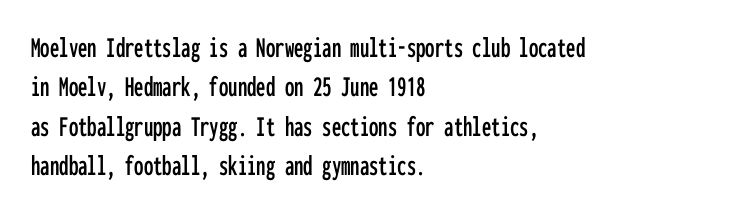
The image shows 30 px condensed sans-serif type, upright, monospaced; set left-aligned, normal line spacing (1.31x), normal letter spacing, not underlined; low stroke contrast and a medium x-height.
